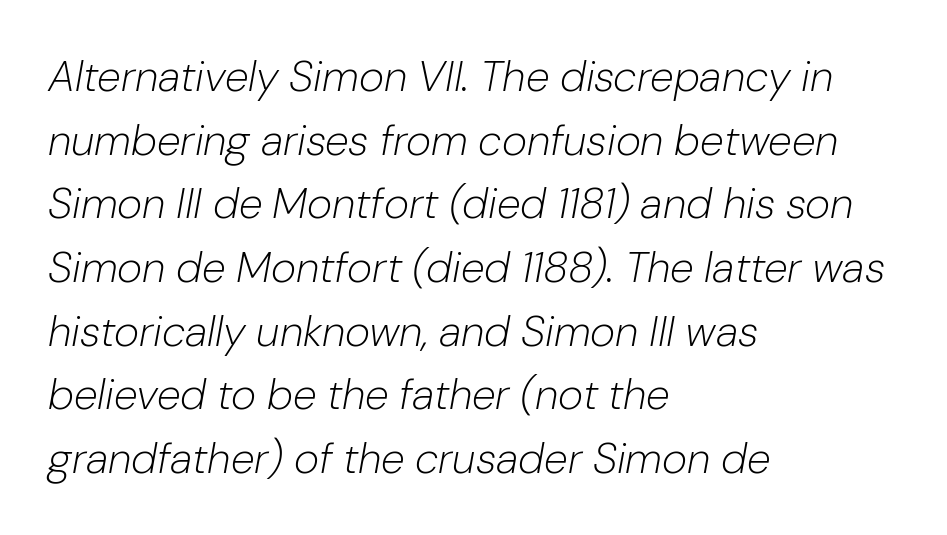
Q: Is the text bold? A: No.
Q: Is the text italic (slanted)? A: Yes, it leans right by about 10 degrees.
Q: Is the text underlined? A: No.
Q: How is the paragraph aligned? A: Left-aligned.
Q: Is the spacing between letters normal or unusually wide? A: Normal.
Q: Is the spacing between lines tight, normal or loose? A: Normal.
Q: Width (condensed, normal, or wide)? A: Normal.
Q: Stroke contrast? A: Low.
Q: x-height? A: Medium.
Q: Monospaced? A: No.
